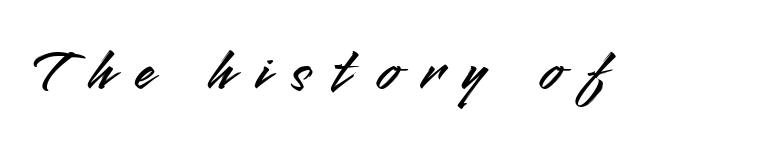
{"serif": "no", "width": "normal", "stroke_contrast": "medium", "x_height": "small", "monospaced": "no", "underline": "no", "letter_spacing": "wide", "letter_spacing_em": 0.36, "glyph_px": 60}
